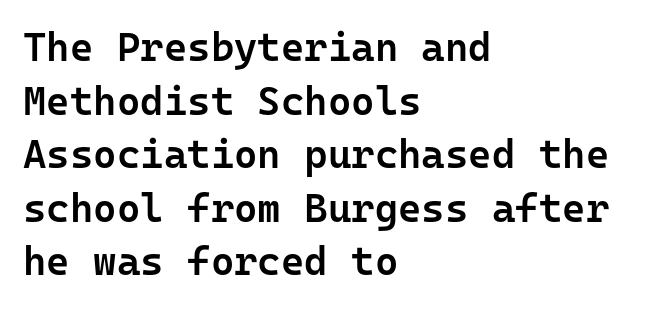
The image shows 40 px semibold sans-serif type, upright, monospaced; set left-aligned, normal line spacing (1.34x), normal letter spacing, not underlined; low stroke contrast and a medium x-height.
